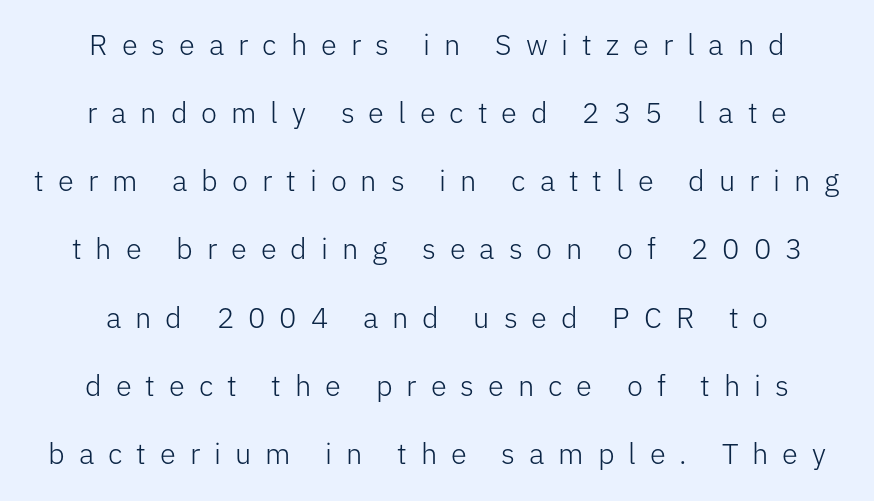
Type without underlining. Is the stroke heavy? The answer is a plain regular-or-lighter. Character widths vary here, with narrow letters taking less room than wide ones. Horizontal bands of white between lines are thick stripes. Words appear elongated and porous because spacing is wide.
